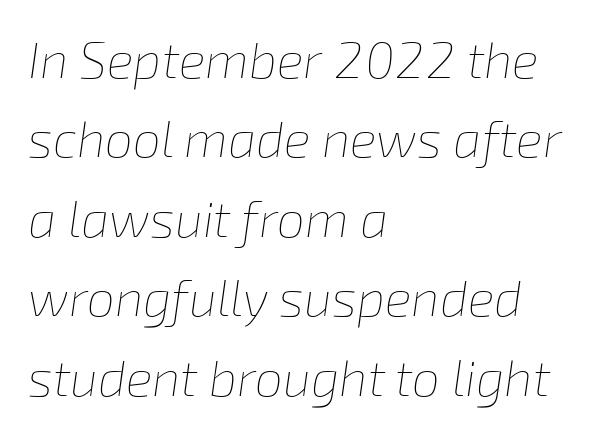
{"italic": "yes", "lean": "right", "slant_degrees": 8, "bold": "no", "weight": "thin", "width": "normal", "stroke_contrast": "low", "x_height": "medium", "monospaced": "no", "underline": "no", "align": "left", "line_spacing": "normal", "line_spacing_ratio": 1.59, "letter_spacing": "normal", "letter_spacing_em": 0.0, "glyph_px": 50}
